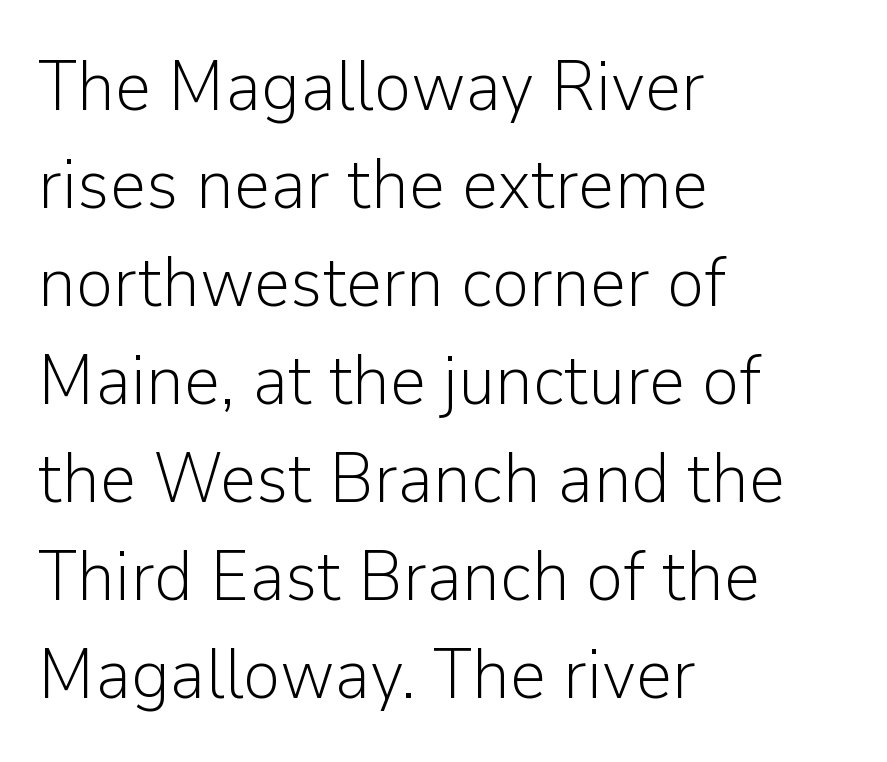
The image shows 71 px light sans-serif type, upright; set left-aligned, normal line spacing (1.38x), normal letter spacing, not underlined; low stroke contrast and a medium x-height.
